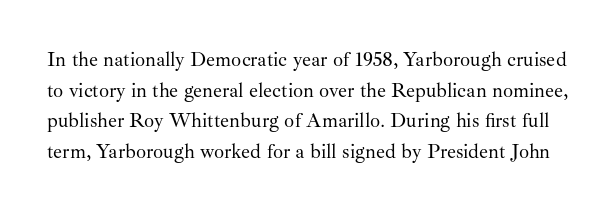
{"italic": "no", "bold": "no", "underline": "no", "line_spacing": "normal", "line_spacing_ratio": 1.53, "letter_spacing": "normal", "letter_spacing_em": 0.0, "glyph_px": 20}
